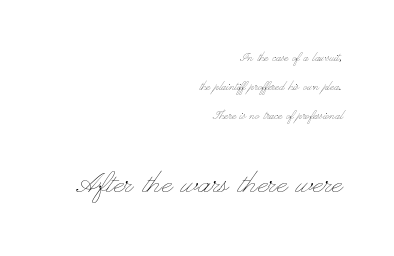
The image shows 36 px thin, wide type; set right-aligned, loose line spacing (2.08x), normal letter spacing, not underlined; the second (bottom) block is 2.57x larger; low stroke contrast and a small x-height.
